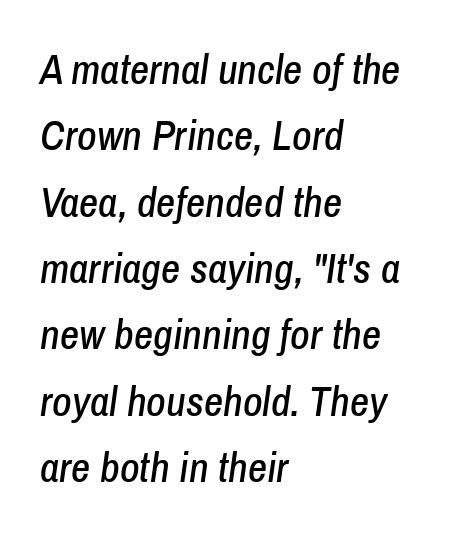
{"italic": "yes", "lean": "right", "slant_degrees": 8, "width": "condensed", "stroke_contrast": "low", "x_height": "medium", "monospaced": "no", "underline": "no", "align": "left", "line_spacing": "normal", "line_spacing_ratio": 1.58, "letter_spacing": "normal", "letter_spacing_em": 0.0, "glyph_px": 42}
